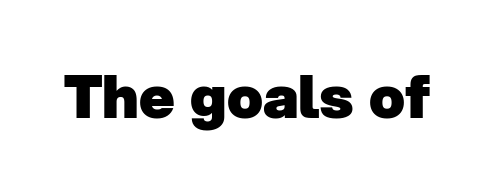
The image shows 59 px heavy sans-serif type; set normal letter spacing, not underlined; low stroke contrast and a medium x-height.
